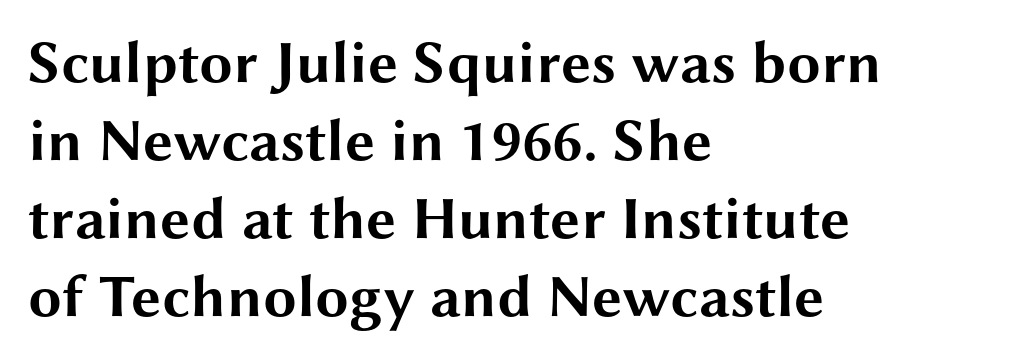
Successive baselines arrive at the customary interval. These lines carry a lot of weight — the face is fully bold. When letters stand straight like this, we call the style roman or upright. Standard letterfit; no display-style spreading of the glyphs. The glyphs in this specimen are sans serif.
